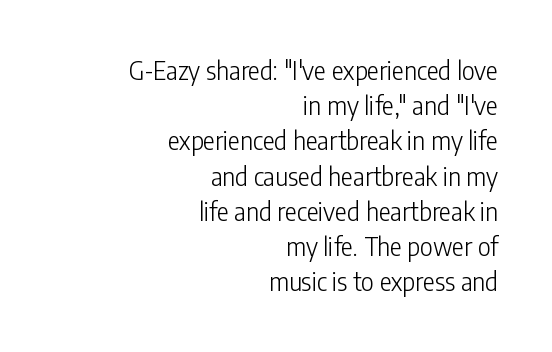
Q: Is the text bold? A: No.
Q: Is the text italic (slanted)? A: No, it is upright.
Q: Is the text underlined? A: No.
Q: How is the paragraph aligned? A: Right-aligned.
Q: Is the spacing between letters normal or unusually wide? A: Normal.
Q: Is the spacing between lines tight, normal or loose? A: Normal.
